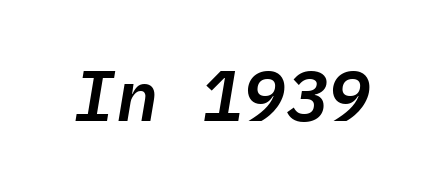
Does extra space separate the letters? No, they use regular spacing. This rendering features lettering with no underline. Note the uniform advance width — an 'i' takes as much space as an 'm'. The font's italic variant was chosen for this text.
